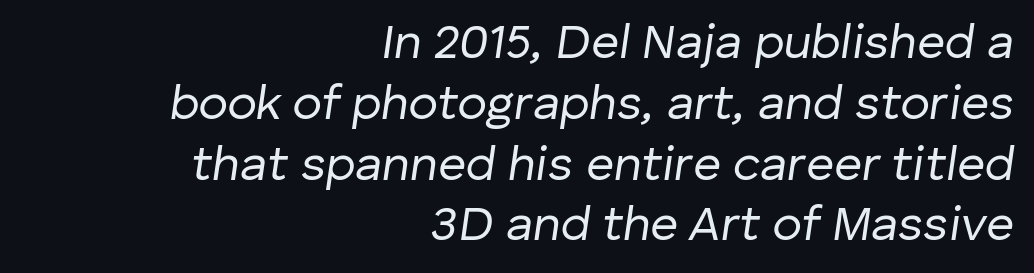
{"italic": "yes", "lean": "right", "slant_degrees": 8, "bold": "no", "weight": "regular", "width": "normal", "stroke_contrast": "low", "x_height": "medium", "monospaced": "no", "underline": "no", "align": "right", "line_spacing_ratio": 1.24, "letter_spacing": "normal", "letter_spacing_em": 0.0, "glyph_px": 49}
